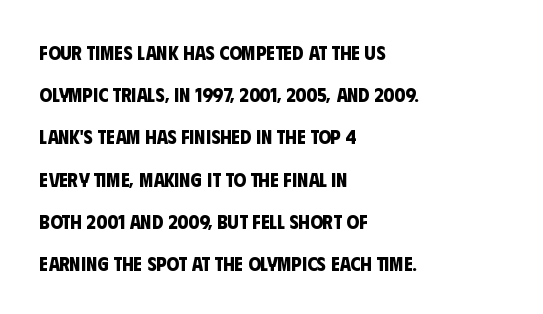
The image shows 20 px bold type; set left-aligned, loose line spacing (2.11x), normal letter spacing, not underlined.
